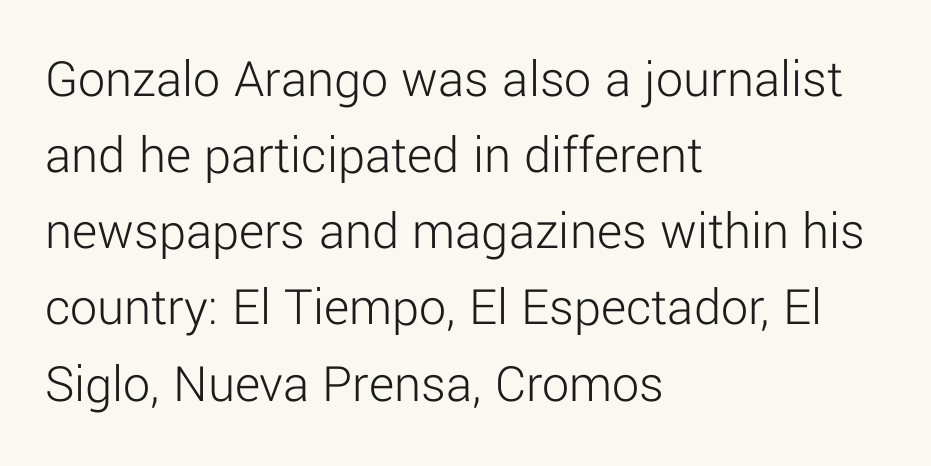
{"serif": "no", "italic": "no", "bold": "no", "weight": "light", "width": "normal", "stroke_contrast": "low", "x_height": "medium", "monospaced": "no", "underline": "no", "align": "left", "line_spacing": "normal", "line_spacing_ratio": 1.41, "letter_spacing": "normal", "letter_spacing_em": 0.0, "glyph_px": 54}
